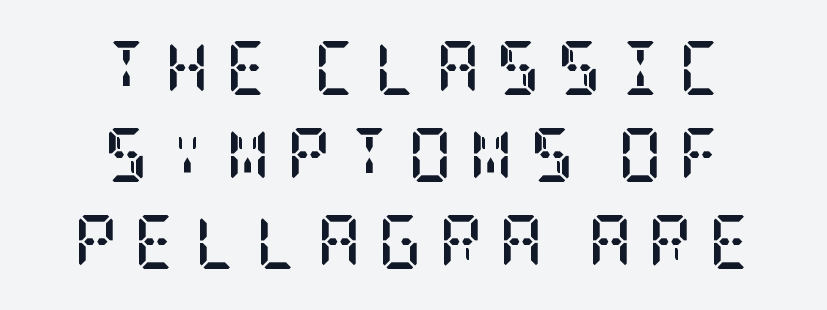
The image shows 54 px semibold, condensed serif type, upright; set centered, normal line spacing (1.61x), unusually wide letter spacing (+0.31 em), not underlined; low stroke contrast and a large x-height.
